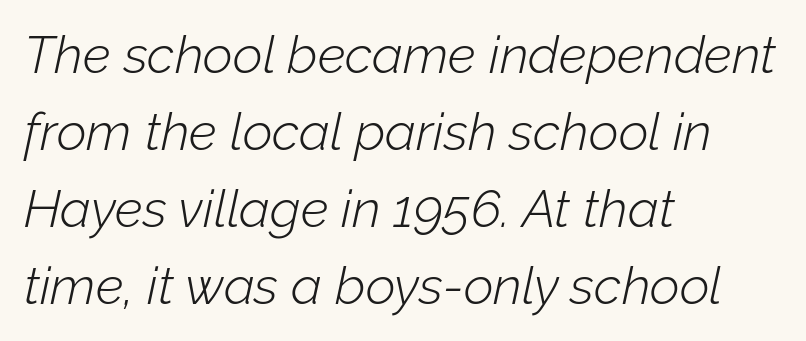
Clear beneath every line of the passage. Every row of glyphs begins at an identical x-position on the left. The specimen reads as italic at a glance. Letter spacing: default. Heft: none added — not bold. The face used here is proportionally spaced, like ordinary book or web type.
